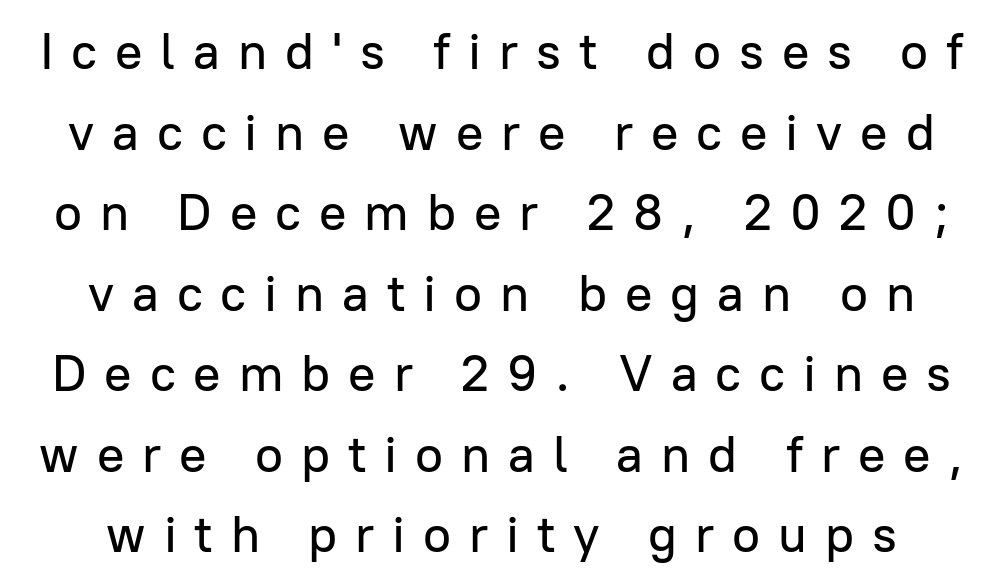
The image shows 51 px sans-serif type, upright; set normal line spacing (1.58x), unusually wide letter spacing (+0.35 em), not underlined; low stroke contrast and a medium x-height.
